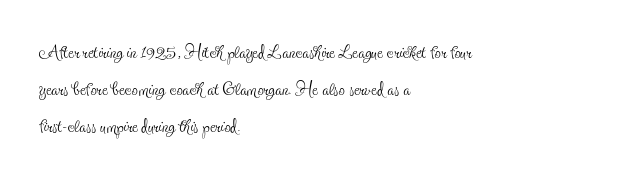
Q: Is the text bold? A: No.
Q: Is the text underlined? A: No.
Q: How is the paragraph aligned? A: Left-aligned.
Q: Is the spacing between letters normal or unusually wide? A: Normal.
Q: Is the spacing between lines tight, normal or loose? A: Normal.
